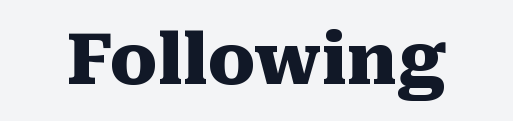
You can tell it's not italic because the verticals are truly vertical. Spacing verdict: proportional, widths tailored to each character. Caption: standard tracking, unaltered. Observe the serifs anchoring each vertical stroke in this sample. Strokes here are thick enough to call this a true bold. Descenders hang freely into open space.
